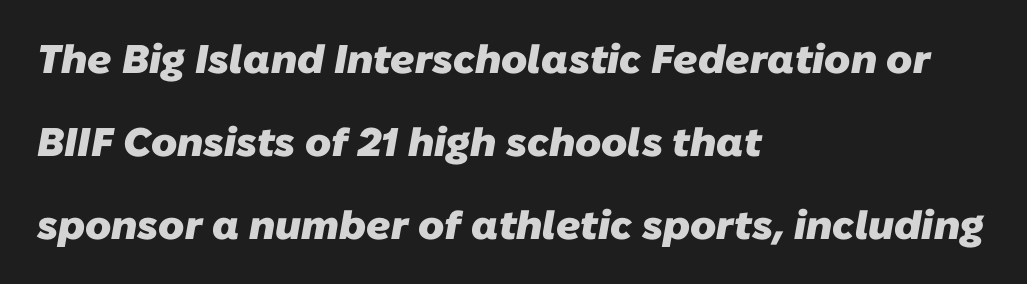
Q: Is the text bold? A: Yes.
Q: Is the typeface a serif or a sans-serif typeface? A: Sans-serif.
Q: Is the text underlined? A: No.
Q: How is the paragraph aligned? A: Left-aligned.
Q: Is the spacing between letters normal or unusually wide? A: Normal.
Q: Is the spacing between lines tight, normal or loose? A: Loose.
Q: Width (condensed, normal, or wide)? A: Normal.
Q: Stroke contrast? A: Low.
Q: x-height? A: Medium.
Q: Monospaced? A: No.
